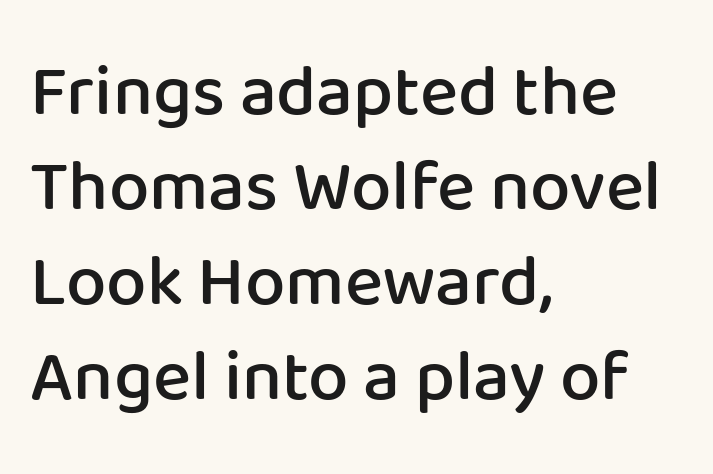
Here the designer chose a conventional face with non-uniform glyph widths. Vertically, the passage feels balanced, rows spaced as you'd expect. The glyphs are unaccompanied by any horizontal stroke below them. Grotesque or geometric, the face here clearly has no serifs. Reading down the block, your eye returns to a fixed left position each line.
